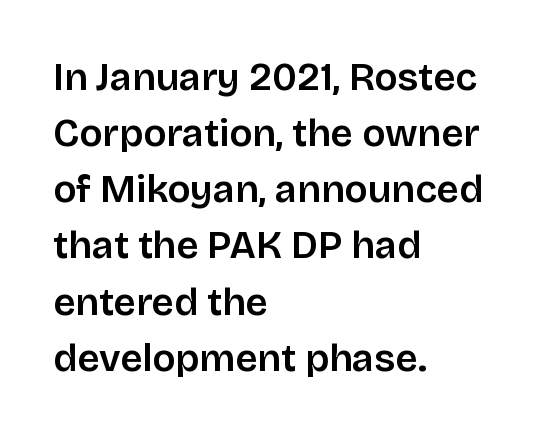
The image shows 39 px semibold sans-serif type, upright; set left-aligned, normal line spacing (1.44x), normal letter spacing, not underlined; low stroke contrast and a large x-height.
